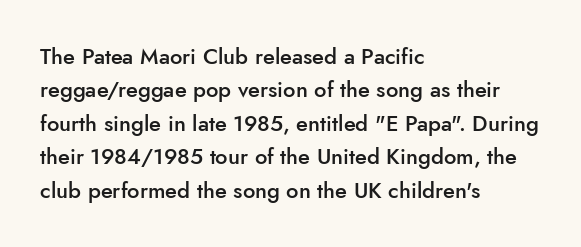
Q: Is the text bold? A: Semi-bold.
Q: Is the text italic (slanted)? A: No, it is upright.
Q: Is the text underlined? A: No.
Q: How is the paragraph aligned? A: Left-aligned.
Q: Is the spacing between letters normal or unusually wide? A: Normal.
Q: Is the spacing between lines tight, normal or loose? A: Normal.
